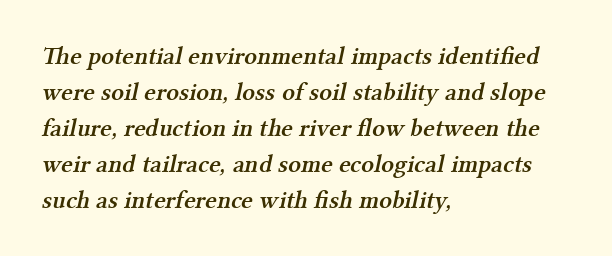
The line texture is even and compact thanks to regular tracking. Notice how the passage keeps a crisp vertical edge on the left only. Slightly chunky letters — semibold, I'd say, not full bold. If you measured baseline to baseline, you'd find a middling distance. A clean baseline with only descenders dipping below it.
